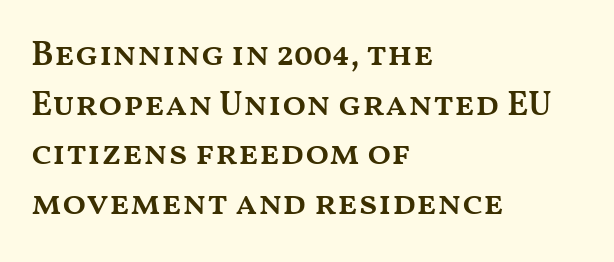
The image shows 35 px semibold, wide type, upright; set left-aligned, normal line spacing (1.42x), normal letter spacing, not underlined; medium stroke contrast and a medium x-height.
